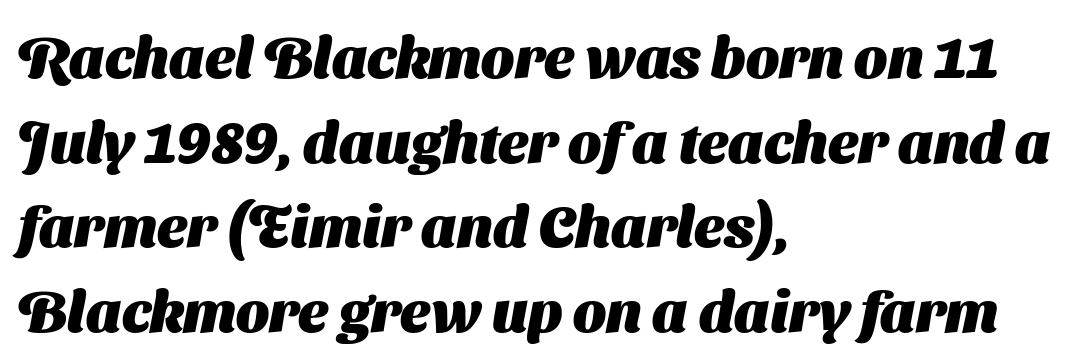
Character widths vary here, with narrow letters taking less room than wide ones. A student would call this left alignment; a typographer would say flush left, rag right. Quick note: underline off. These words are printed bold, with thick strokes throughout.
